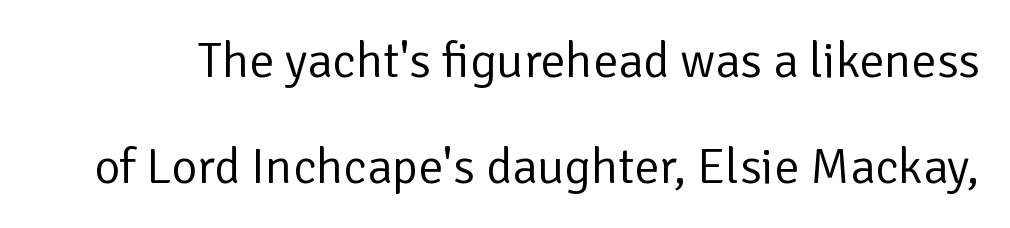
Each letter's strokes conclude bluntly, with no projecting serifs. Standard letterfit; no display-style spreading of the glyphs. The font is comparable to plain body text, perhaps lighter. Is there much room between lines? Yes — plenty of vertical air separates them. You could not count columns in this text — the font is proportionally spaced.
